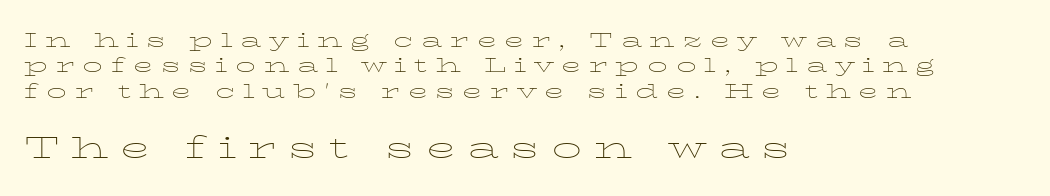
The image shows 30 px thin, wide serif type, upright; set left-aligned, normal line spacing (1.27x), unusually wide letter spacing (+0.38 em), not underlined; the second (bottom) block is 1.5x larger; low stroke contrast and a medium x-height.
